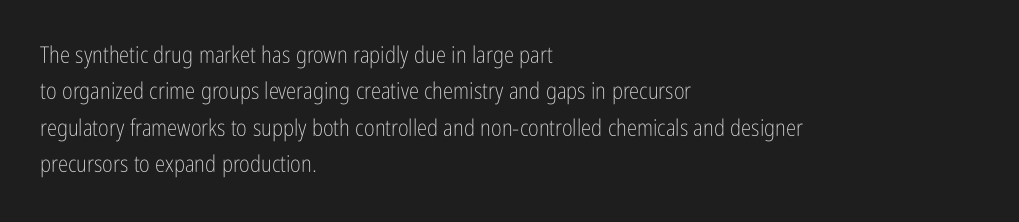
Compared with typical paragraphs, the rows here are spaced about the same. The letterforms sit at book weight or below. Ascenders rise straight up at ninety degrees. The lines are quadded left. Check the space under the baseline: it is left empty. Tracking value appears to be zero — textbook default spacing.
